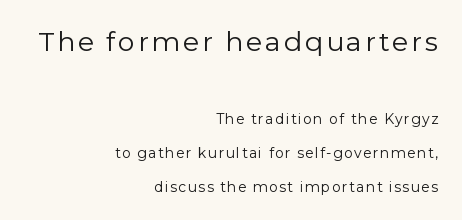
Reading down the column, the eye jumps a long way to each next line. Descenders hang freely into open space. The typesetting does not lean heavy: it is not bold. The composition opens big and finishes small. No italicization has been applied; the sample stays upright. These lines are set flush right with a ragged left edge.
